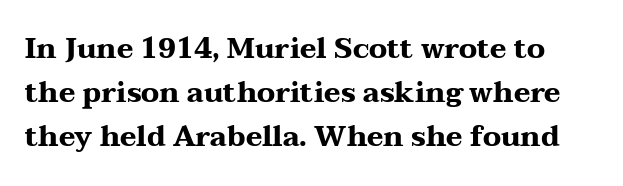
Q: Is the text bold? A: Yes.
Q: Is the text italic (slanted)? A: No, it is upright.
Q: Is the typeface a serif or a sans-serif typeface? A: Serif.
Q: Is the text underlined? A: No.
Q: Is the spacing between letters normal or unusually wide? A: Normal.
Q: Is the spacing between lines tight, normal or loose? A: Normal.
Q: Width (condensed, normal, or wide)? A: Wide.
Q: Stroke contrast? A: Medium.
Q: x-height? A: Medium.
Q: Monospaced? A: No.
